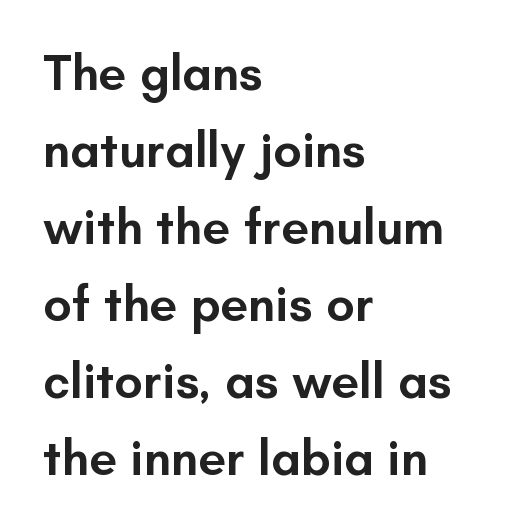
The image shows 50 px semibold sans-serif type, upright; set left-aligned, normal line spacing (1.54x), normal letter spacing, not underlined; low stroke contrast and a small x-height.
